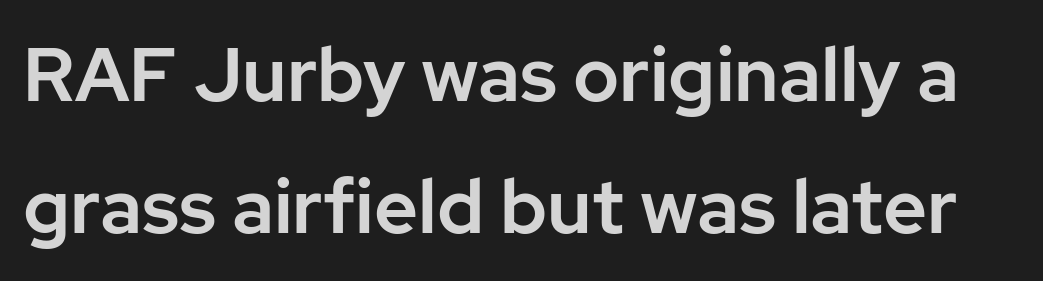
The image shows 76 px sans-serif type, upright; set line spacing 1.74x, normal letter spacing, not underlined; low stroke contrast and a medium x-height.
